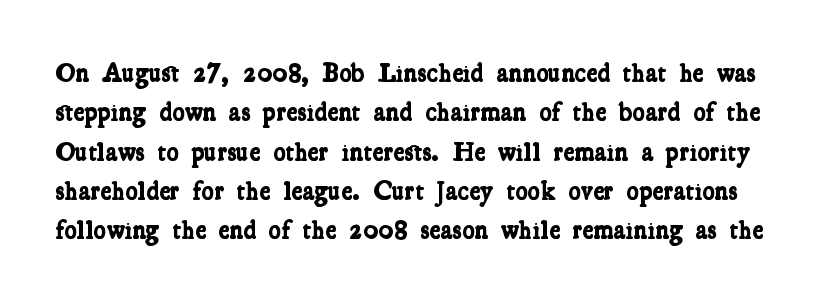
Q: Is the text bold? A: Yes.
Q: Is the text underlined? A: No.
Q: Is the spacing between letters normal or unusually wide? A: Normal.
Q: Is the spacing between lines tight, normal or loose? A: Normal.
